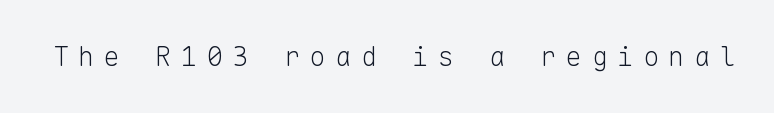
The image shows 27 px text type, upright; set unusually wide letter spacing (+0.35 em), not underlined.
